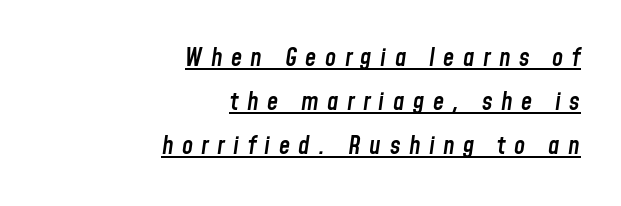
Look at the tracking — it's clearly loosened, letters drifting apart. Is the type slanted? Yes — the strokes lean at a clear angle. Every word sits above its own underline. Line ends are locked; line starts wander. These words are printed semibold, heavier than regular yet not bold.
